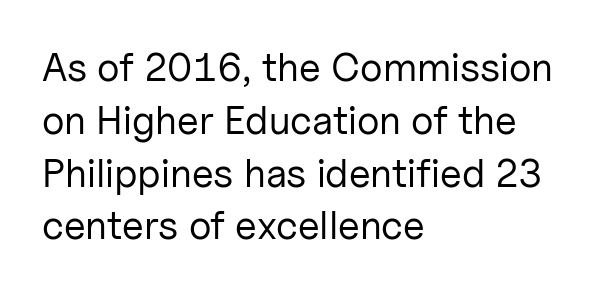
Observe the absence of serifs on each vertical stroke in this sample. The typography opts for an upright posture over an oblique one. Has an underline been added? It has not. No heavy texture on the line: the type isn't bold. The leading is moderate, giving the passage an even texture.
